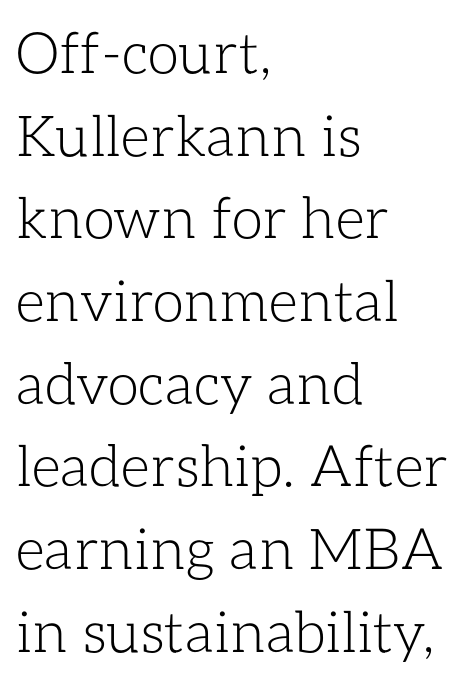
The image shows 57 px light type, upright; set left-aligned, normal line spacing (1.45x), normal letter spacing, not underlined; low stroke contrast and a medium x-height.
